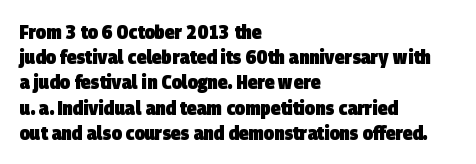
The rag falls on the right side of this text block. Check under the words: just untouched page. Evenly set lines give the paragraph a standard silhouette. A dark, heavy texture on the line: the type is bold. Tracking value appears to be zero — textbook default spacing.
